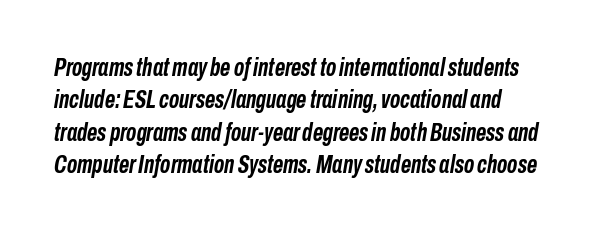
The passage shown stacks its lines at a standard gap. Descenders are the only things crossing below the line. Style check: oblique. The gaps between neighbouring characters are ordinary and unremarkable. Emphasis by weight is at full strength: bold.
